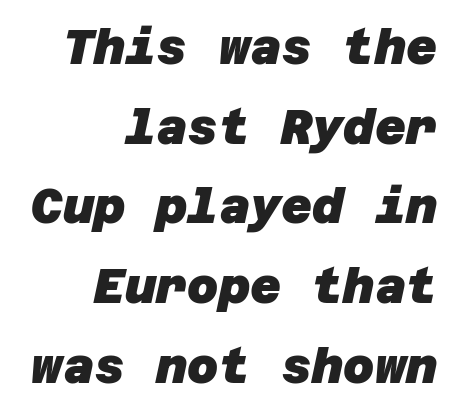
Serifs: no, the terminals of the letterforms are clean. Plenty of ink on the page — the face is bold. The specimen omits any rule beneath the text block's lines. Evenly set lines give the paragraph a standard silhouette. These lines stack with their right ends in a neat column. How are the letters spaced? Ordinarily, with no added tracking.
